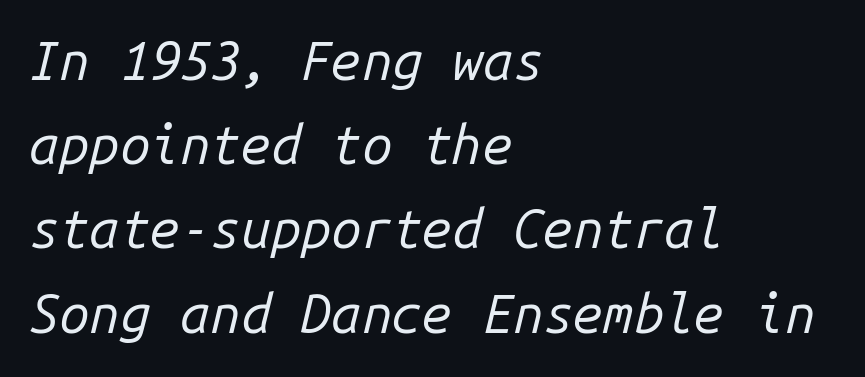
{"italic": "yes", "lean": "right", "slant_degrees": 14, "bold": "no", "weight": "regular", "width": "normal", "stroke_contrast": "low", "x_height": "medium", "monospaced": "yes", "underline": "no", "align": "left", "line_spacing": "normal", "line_spacing_ratio": 1.56, "letter_spacing": "normal", "letter_spacing_em": 0.0, "glyph_px": 54}
